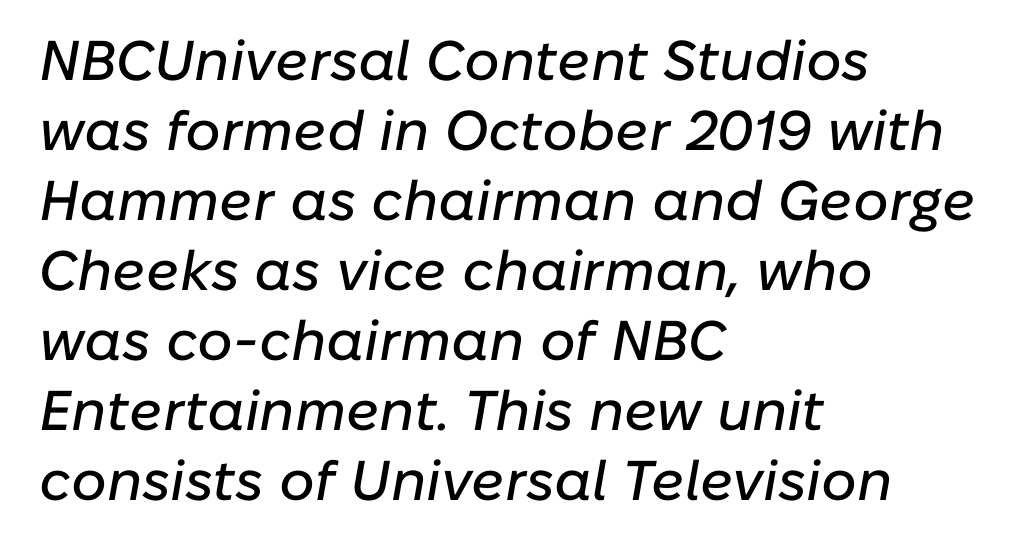
Q: Is the text italic (slanted)? A: Yes, it leans right by about 10 degrees.
Q: Is the text underlined? A: No.
Q: How is the paragraph aligned? A: Left-aligned.
Q: Is the spacing between letters normal or unusually wide? A: Normal.
Q: Is the spacing between lines tight, normal or loose? A: Normal.
Q: Width (condensed, normal, or wide)? A: Normal.
Q: Stroke contrast? A: Low.
Q: x-height? A: Medium.
Q: Monospaced? A: No.
